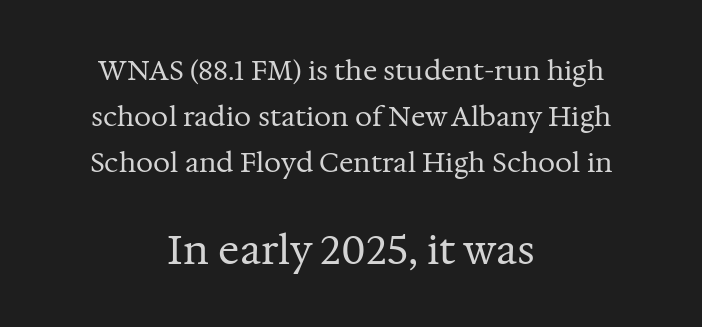
Q: Is the text bold? A: No.
Q: Is the text italic (slanted)? A: No, it is upright.
Q: Is the typeface a serif or a sans-serif typeface? A: Serif.
Q: Is the text underlined? A: No.
Q: How is the paragraph aligned? A: Centered.
Q: Is the spacing between letters normal or unusually wide? A: Normal.
Q: Which block of text is set in a larger size, the first (top) or the second (bottom)? A: The second (bottom) one.
Q: Width (condensed, normal, or wide)? A: Normal.
Q: Stroke contrast? A: Medium.
Q: x-height? A: Medium.
Q: Monospaced? A: No.
